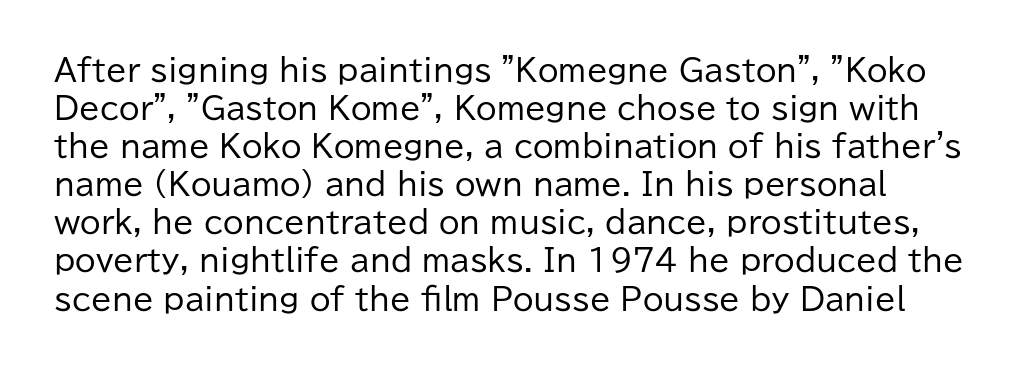
{"serif": "no", "italic": "no", "bold": "no", "weight": "regular", "width": "normal", "stroke_contrast": "low", "x_height": "medium", "monospaced": "no", "underline": "no", "align": "left", "line_spacing": "normal", "line_spacing_ratio": 1.27, "letter_spacing": "normal", "letter_spacing_em": 0.0, "glyph_px": 30}
